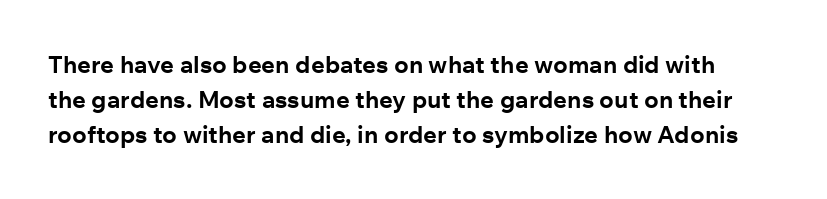
{"italic": "no", "bold": "yes", "underline": "no", "line_spacing": "normal", "line_spacing_ratio": 1.46, "letter_spacing": "normal", "letter_spacing_em": 0.0, "glyph_px": 24}
